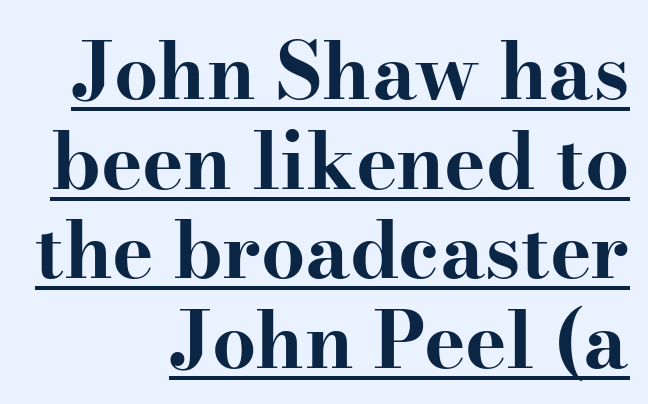
Q: Is the text bold? A: Yes.
Q: Is the text italic (slanted)? A: No, it is upright.
Q: Is the typeface a serif or a sans-serif typeface? A: Serif.
Q: Is the text underlined? A: Yes.
Q: How is the paragraph aligned? A: Right-aligned.
Q: Is the spacing between letters normal or unusually wide? A: Normal.
Q: Is the spacing between lines tight, normal or loose? A: Tight.
Q: Width (condensed, normal, or wide)? A: Wide.
Q: Stroke contrast? A: High.
Q: x-height? A: Small.
Q: Monospaced? A: No.
